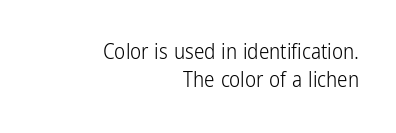
Q: Is the text bold? A: No.
Q: Is the text italic (slanted)? A: No, it is upright.
Q: Is the text underlined? A: No.
Q: How is the paragraph aligned? A: Right-aligned.
Q: Is the spacing between letters normal or unusually wide? A: Normal.
Q: Is the spacing between lines tight, normal or loose? A: Normal.
